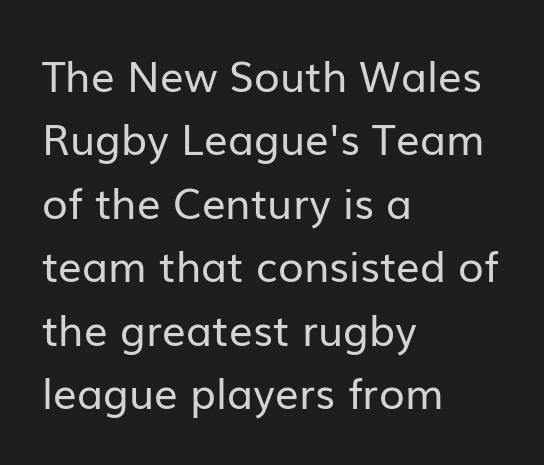
Q: Is the text bold? A: No.
Q: Is the text italic (slanted)? A: No, it is upright.
Q: Is the typeface a serif or a sans-serif typeface? A: Sans-serif.
Q: Is the text underlined? A: No.
Q: How is the paragraph aligned? A: Left-aligned.
Q: Is the spacing between letters normal or unusually wide? A: Normal.
Q: Is the spacing between lines tight, normal or loose? A: Normal.
Q: Width (condensed, normal, or wide)? A: Normal.
Q: Stroke contrast? A: Low.
Q: x-height? A: Medium.
Q: Monospaced? A: No.
